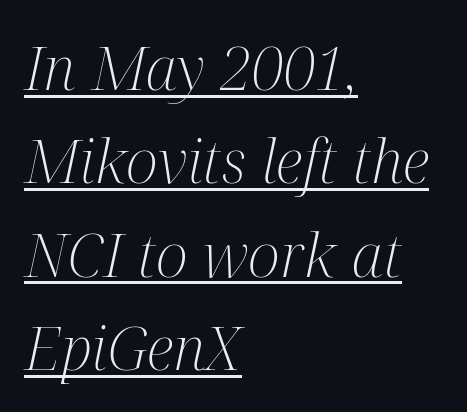
The image shows 61 px light, condensed serif type, italic (leaning right); set left-aligned, normal line spacing (1.53x), normal letter spacing, underlined; medium stroke contrast and a medium x-height.
